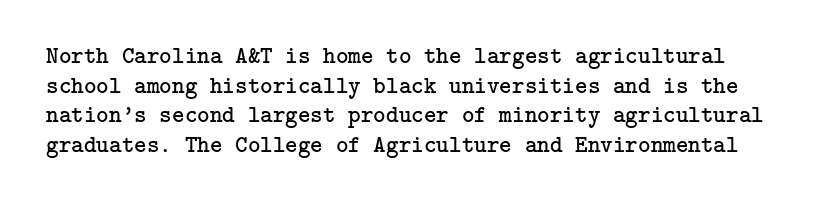
The image shows 24 px text type, upright; set line spacing 1.23x, normal letter spacing, not underlined.
